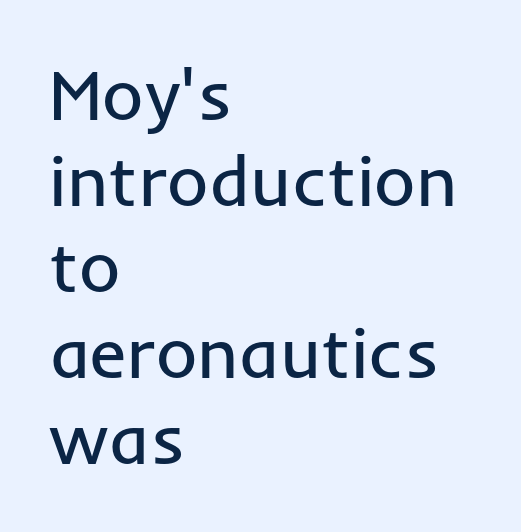
The image shows 71 px regular-weight sans-serif type, upright; set left-aligned, line spacing 1.21x, normal letter spacing, not underlined; low stroke contrast and a medium x-height.
